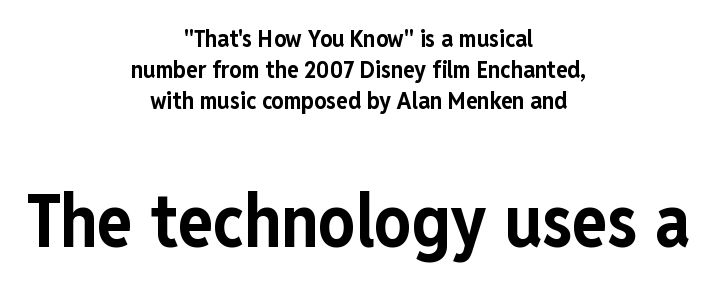
This block has exactly the height ordinary leading produces. No feet cap the strokes, marking this as sans-serif type. Does the bottom block carry the larger type? Yes, it does. This is the regular roman posture of the typeface.
